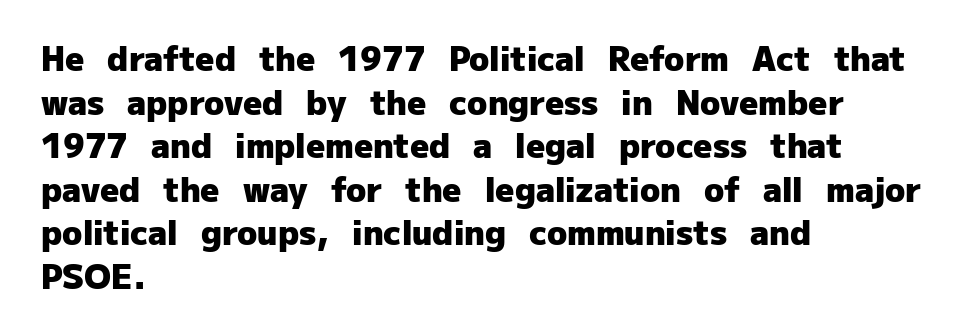
Q: Is the text bold? A: Yes.
Q: Is the text italic (slanted)? A: No, it is upright.
Q: Is the typeface a serif or a sans-serif typeface? A: Sans-serif.
Q: Is the text underlined? A: No.
Q: How is the paragraph aligned? A: Left-aligned.
Q: Is the spacing between letters normal or unusually wide? A: Normal.
Q: Is the spacing between lines tight, normal or loose? A: Normal.
Q: Width (condensed, normal, or wide)? A: Normal.
Q: Stroke contrast? A: Low.
Q: x-height? A: Medium.
Q: Monospaced? A: No.
